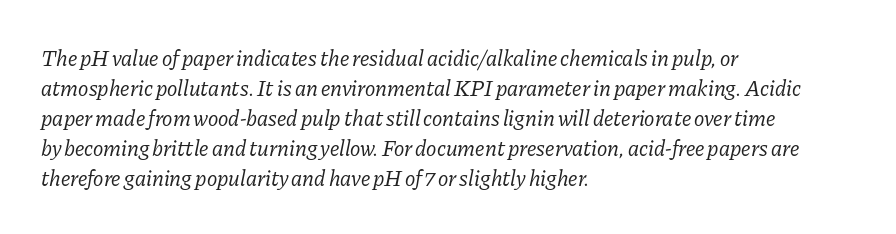
Q: Is the text bold? A: No.
Q: Is the text italic (slanted)? A: Yes, it leans right by about 11 degrees.
Q: Is the text underlined? A: No.
Q: How is the paragraph aligned? A: Left-aligned.
Q: Is the spacing between letters normal or unusually wide? A: Normal.
Q: Is the spacing between lines tight, normal or loose? A: Normal.
